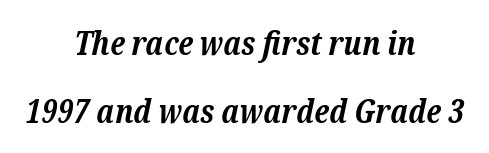
Q: Is the text bold? A: Yes.
Q: Is the text italic (slanted)? A: Yes, it leans right by about 12 degrees.
Q: Is the typeface a serif or a sans-serif typeface? A: Serif.
Q: Is the text underlined? A: No.
Q: How is the paragraph aligned? A: Centered.
Q: Is the spacing between letters normal or unusually wide? A: Normal.
Q: Is the spacing between lines tight, normal or loose? A: Loose.
Q: Width (condensed, normal, or wide)? A: Normal.
Q: Stroke contrast? A: Low.
Q: x-height? A: Medium.
Q: Monospaced? A: No.
